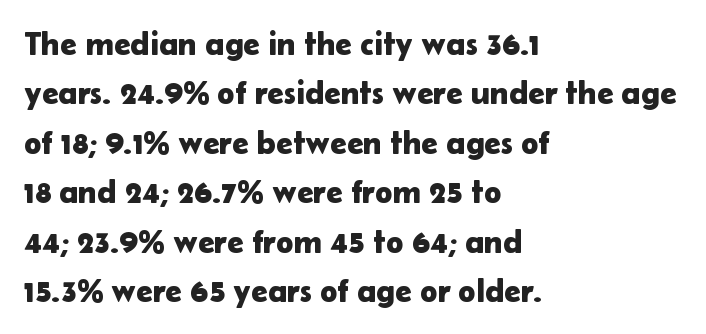
The designer left line spacing at the default. Casual observation: everything's shoved over to the left. These lines were composed using upright roman letters. Varying glyph widths throughout — classic text-font behaviour. This rendering features lettering with no underline. Each letter's strokes conclude bluntly, with no projecting serifs.
